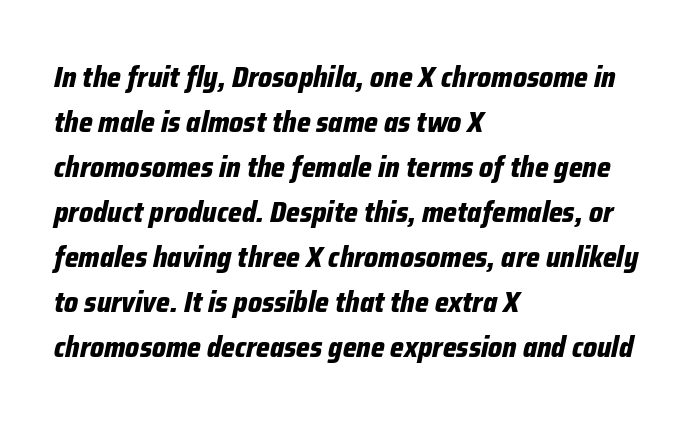
Q: Is the text bold? A: Yes.
Q: Is the text italic (slanted)? A: Yes, it leans right by about 12 degrees.
Q: Is the text underlined? A: No.
Q: How is the paragraph aligned? A: Left-aligned.
Q: Is the spacing between letters normal or unusually wide? A: Normal.
Q: Is the spacing between lines tight, normal or loose? A: Normal.
Q: Width (condensed, normal, or wide)? A: Condensed.
Q: Stroke contrast? A: Low.
Q: x-height? A: Medium.
Q: Monospaced? A: No.
